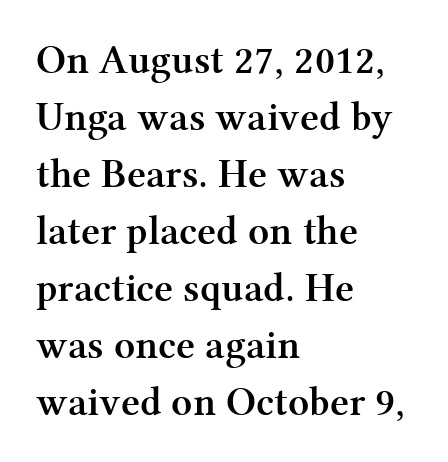
{"serif": "yes", "italic": "no", "bold": "yes", "weight": "semibold", "width": "normal", "stroke_contrast": "medium", "x_height": "medium", "monospaced": "no", "underline": "no", "align": "left", "line_spacing": "normal", "line_spacing_ratio": 1.39, "letter_spacing": "normal", "letter_spacing_em": 0.0, "glyph_px": 41}
